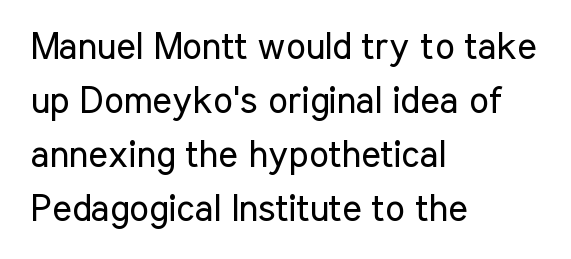
{"serif": "no", "italic": "no", "bold": "no", "weight": "regular", "width": "condensed", "stroke_contrast": "low", "x_height": "medium", "monospaced": "no", "underline": "no", "align": "left", "line_spacing": "normal", "line_spacing_ratio": 1.46, "letter_spacing": "normal", "letter_spacing_em": 0.0, "glyph_px": 37}
